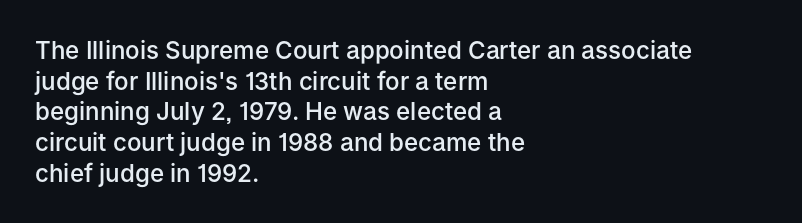
Each word holds together tightly as a unit, with standard inter-letter gaps. Check the space under the baseline: it is left empty. The paragraph has a hard left edge and a soft right edge. Posture: straight, roman, zero tilt. The vertical gap from one line to the next is medium. Notice the strokes are somewhat thickened but not fully heavy: this is a semibold.
